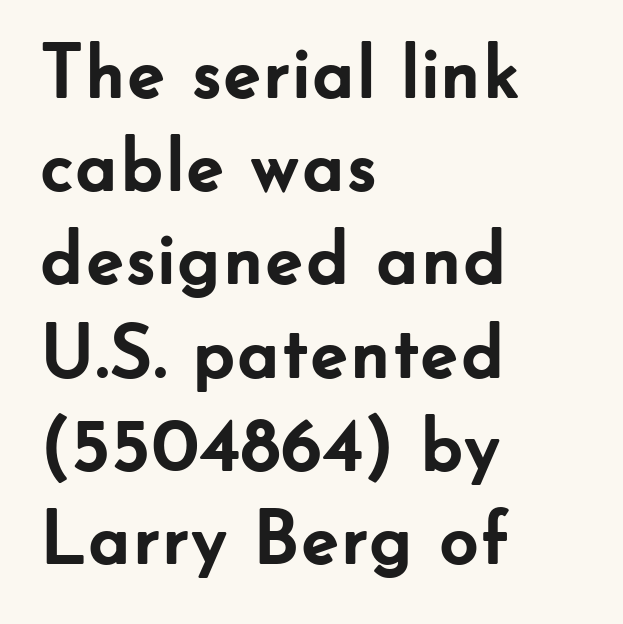
Q: Is the text bold? A: Yes.
Q: Is the text italic (slanted)? A: No, it is upright.
Q: Is the typeface a serif or a sans-serif typeface? A: Sans-serif.
Q: Is the text underlined? A: No.
Q: How is the paragraph aligned? A: Left-aligned.
Q: Is the spacing between letters normal or unusually wide? A: Normal.
Q: Width (condensed, normal, or wide)? A: Normal.
Q: Stroke contrast? A: Low.
Q: x-height? A: Small.
Q: Monospaced? A: No.
